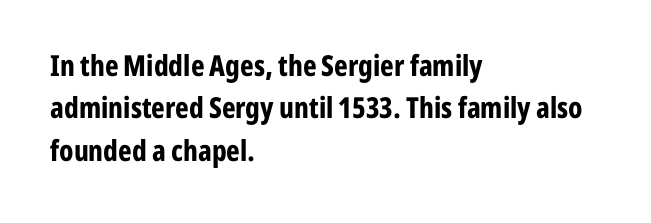
Q: Is the text bold? A: Yes.
Q: Is the text italic (slanted)? A: No, it is upright.
Q: Is the typeface a serif or a sans-serif typeface? A: Sans-serif.
Q: Is the text underlined? A: No.
Q: How is the paragraph aligned? A: Left-aligned.
Q: Is the spacing between letters normal or unusually wide? A: Normal.
Q: Is the spacing between lines tight, normal or loose? A: Normal.
Q: Width (condensed, normal, or wide)? A: Condensed.
Q: Stroke contrast? A: Low.
Q: x-height? A: Medium.
Q: Monospaced? A: No.
